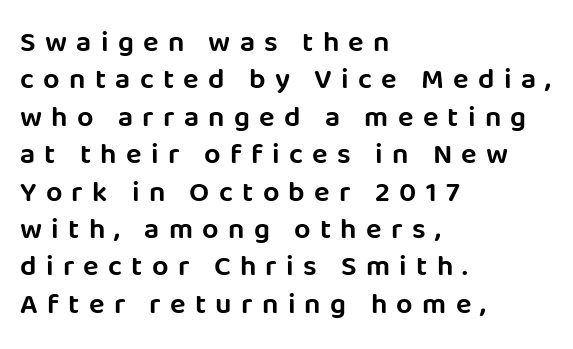
Q: Is the text italic (slanted)? A: No, it is upright.
Q: Is the typeface a serif or a sans-serif typeface? A: Sans-serif.
Q: Is the text underlined? A: No.
Q: How is the paragraph aligned? A: Left-aligned.
Q: Is the spacing between letters normal or unusually wide? A: Unusually wide.
Q: Is the spacing between lines tight, normal or loose? A: Normal.
Q: Width (condensed, normal, or wide)? A: Normal.
Q: Stroke contrast? A: Low.
Q: x-height? A: Large.
Q: Monospaced? A: No.
